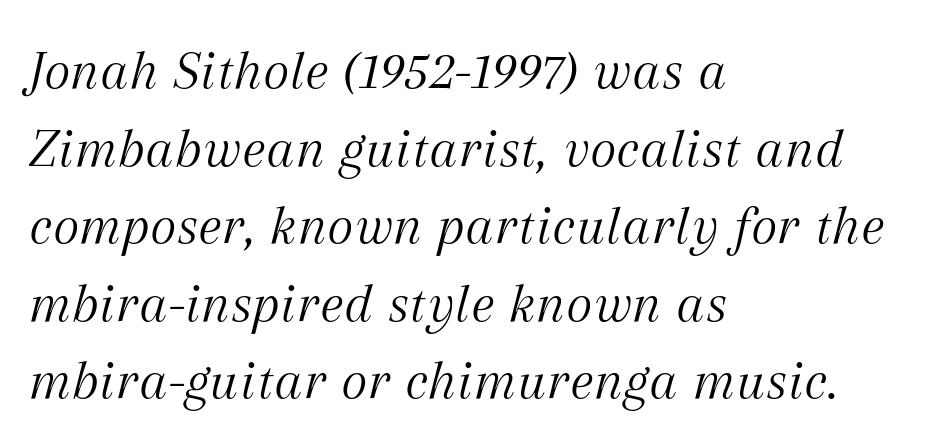
Q: Is the text bold? A: No.
Q: Is the text italic (slanted)? A: Yes, it leans right by about 12 degrees.
Q: Is the typeface a serif or a sans-serif typeface? A: Serif.
Q: Is the text underlined? A: No.
Q: How is the paragraph aligned? A: Left-aligned.
Q: Is the spacing between letters normal or unusually wide? A: Normal.
Q: Is the spacing between lines tight, normal or loose? A: Normal.
Q: Width (condensed, normal, or wide)? A: Normal.
Q: Stroke contrast? A: Medium.
Q: x-height? A: Medium.
Q: Monospaced? A: No.
